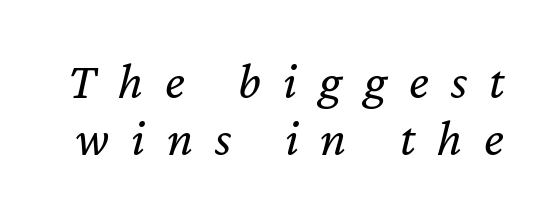
The tracking reads as deliberately expanded to a designer's eye. Unmarked baselines from the first word to the last. Note the varied advance widths — an 'i' is clearly narrower than an 'm'. The weight would be labelled regular, book, light, or lighter still. Interline gaps are noticeably narrow in this sample. There's an unmistakable incline to the writing here.
